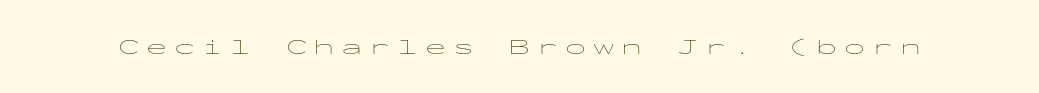
Stem width sits at or under what a default text font uses. The letterforms stand isolated, each surrounded by extra space. Characters remain perfectly vertical along every line. Type without underlining.
